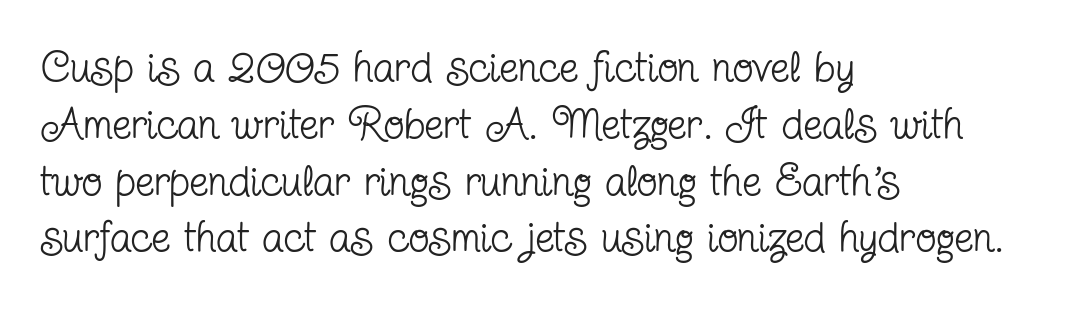
Characters remain perfectly vertical along every line. The specimen omits any rule beneath the text block's lines. This rendering leaves character spacing at its baseline value. Is this a fixed-width face? No — the glyphs have proportional, varying widths. A typesetter would label this face a serif. Stem width sits at or under what a default text font uses.
